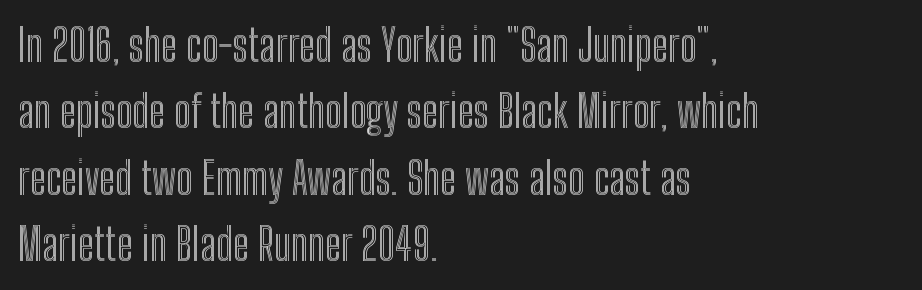
{"italic": "no", "width": "condensed", "x_height": "medium", "monospaced": "no", "underline": "no", "align": "left", "line_spacing": "normal", "line_spacing_ratio": 1.51, "letter_spacing": "normal", "letter_spacing_em": 0.0, "glyph_px": 44}
